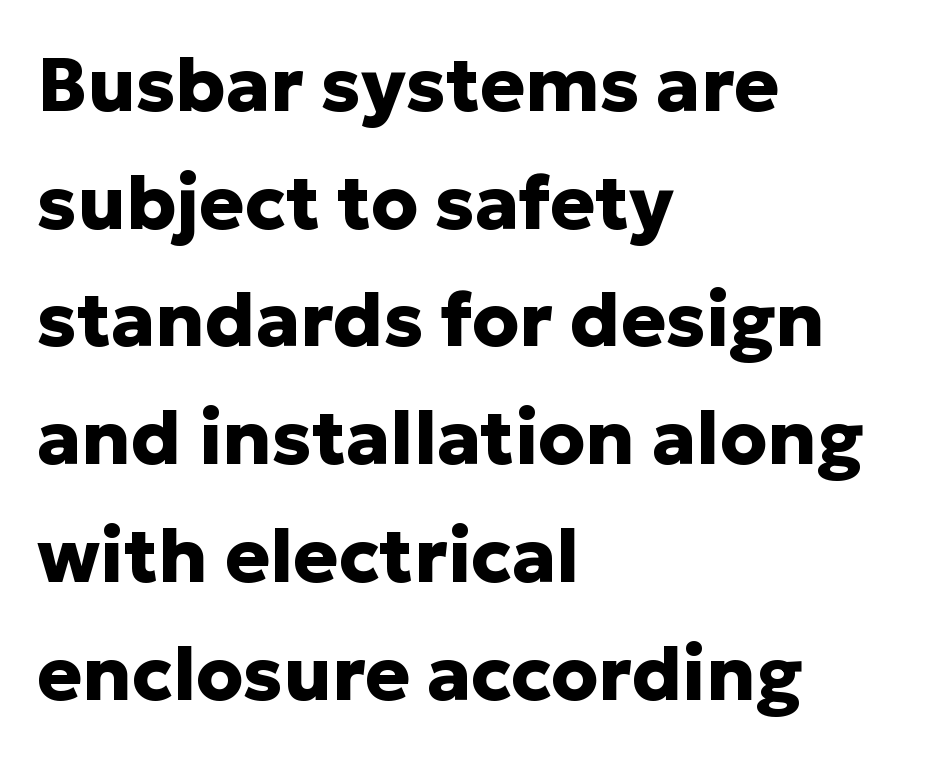
{"serif": "no", "italic": "no", "bold": "yes", "weight": "heavy", "width": "normal", "stroke_contrast": "low", "x_height": "medium", "monospaced": "no", "underline": "no", "align": "left", "line_spacing": "normal", "line_spacing_ratio": 1.57, "letter_spacing": "normal", "letter_spacing_em": 0.0, "glyph_px": 75}
